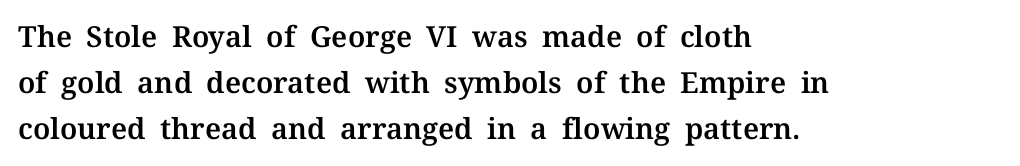
{"serif": "yes", "italic": "no", "width": "normal", "stroke_contrast": "medium", "x_height": "medium", "monospaced": "no", "underline": "no", "align": "left", "line_spacing": "normal", "line_spacing_ratio": 1.58, "letter_spacing": "normal", "letter_spacing_em": 0.0, "glyph_px": 29}
